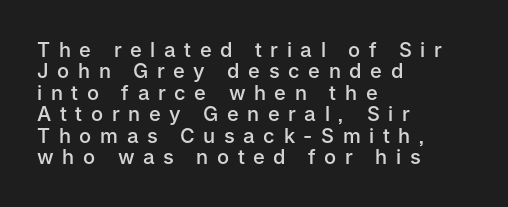
{"italic": "no", "bold": "semi", "underline": "no", "align": "left", "line_spacing": "tight", "line_spacing_ratio": 1.07, "letter_spacing": "wide", "letter_spacing_em": 0.43, "glyph_px": 20}
